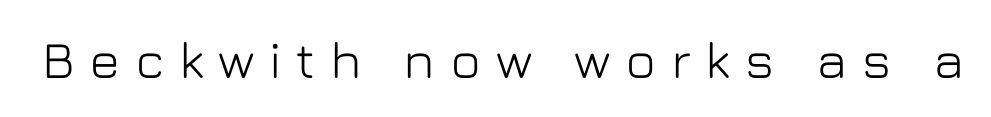
The tracking reads as deliberately expanded to a designer's eye. The designer went with a sans here, leaving each stem footless. The zone under the glyphs is completely vacant. This sample has the flowing, uneven cadence of proportional lettering. The axis of the letterforms is exactly vertical.
